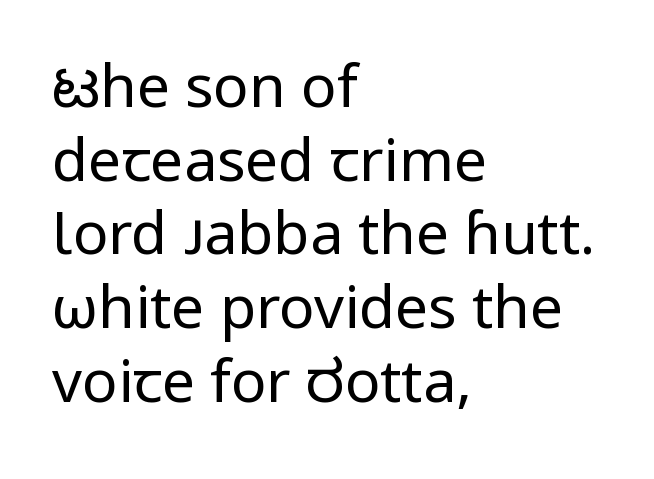
The image shows 59 px regular-weight sans-serif type, upright; set left-aligned, normal line spacing (1.25x), normal letter spacing, not underlined; low stroke contrast and a medium x-height.
